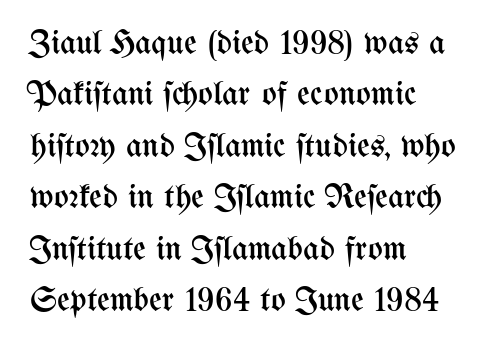
Q: Is the text bold? A: No.
Q: Is the text italic (slanted)? A: No, it is upright.
Q: Is the text underlined? A: No.
Q: How is the paragraph aligned? A: Left-aligned.
Q: Is the spacing between letters normal or unusually wide? A: Normal.
Q: Is the spacing between lines tight, normal or loose? A: Normal.
Q: Width (condensed, normal, or wide)? A: Condensed.
Q: Stroke contrast? A: Medium.
Q: x-height? A: Medium.
Q: Monospaced? A: No.
